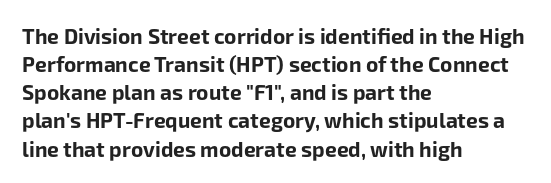
Anything drawn beneath the words? Only blank space. Evenly set lines give the paragraph a standard silhouette. In CSS terms this would be text-align: left. The font's upright variant was chosen for this text. Strokes here are thick enough to call this a true bold.
